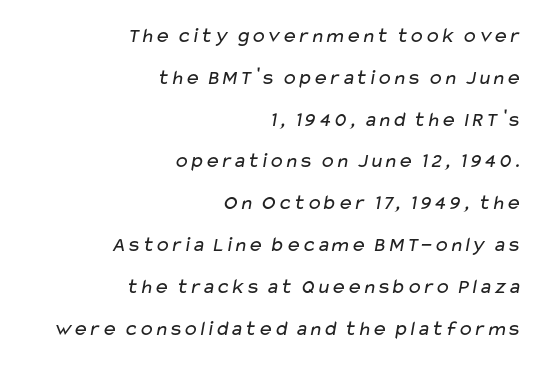
Stems here are at most as thick as an everyday book face. How would I describe the line gaps? Wide and relaxed. The passage is arranged like a letterhead date or caption credit — flush right. Characters follow at the spacing the type designer built in. A bare baseline throughout the passage.
